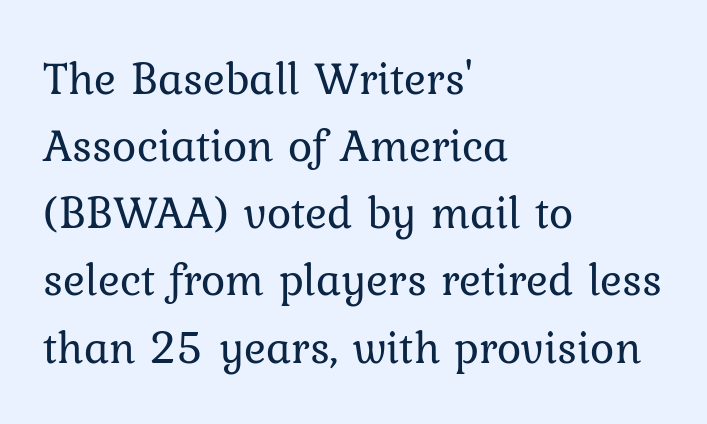
{"italic": "no", "bold": "no", "weight": "regular", "width": "normal", "stroke_contrast": "low", "x_height": "medium", "monospaced": "no", "underline": "no", "align": "left", "line_spacing": "normal", "line_spacing_ratio": 1.46, "letter_spacing": "normal", "letter_spacing_em": 0.0, "glyph_px": 46}
